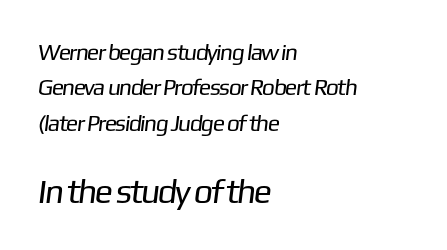
The image shows 34 px regular-weight sans-serif type; set left-aligned, normal line spacing (1.54x), normal letter spacing, not underlined; the second (bottom) block is 1.48x larger; low stroke contrast and a medium x-height.
